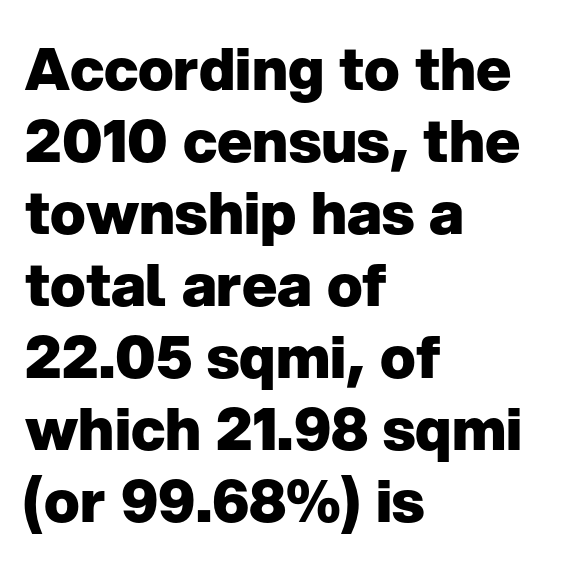
Q: Is the text bold? A: Yes.
Q: Is the text italic (slanted)? A: No, it is upright.
Q: Is the typeface a serif or a sans-serif typeface? A: Sans-serif.
Q: Is the text underlined? A: No.
Q: How is the paragraph aligned? A: Left-aligned.
Q: Is the spacing between letters normal or unusually wide? A: Normal.
Q: Width (condensed, normal, or wide)? A: Normal.
Q: Stroke contrast? A: Low.
Q: x-height? A: Medium.
Q: Monospaced? A: No.
